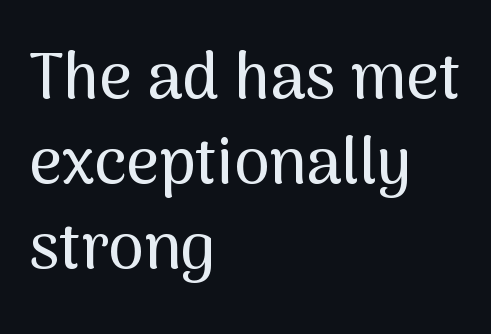
The line-height multiplier appears to be the usual default. When letters stand straight like this, we call the style roman or upright. Note: no serifs on the glyphs. Varying glyph widths throughout — classic text-font behaviour. Where is the straight margin? On the left. Descender tails drop into unmarked territory.
